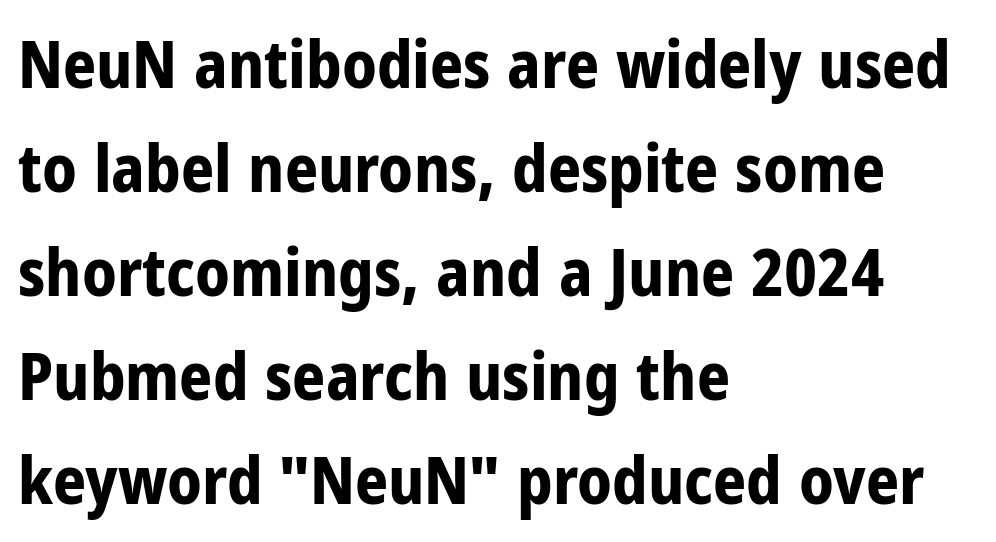
{"serif": "no", "italic": "no", "bold": "yes", "weight": "bold", "width": "condensed", "stroke_contrast": "low", "x_height": "medium", "monospaced": "no", "underline": "no", "align": "left", "line_spacing": "normal", "line_spacing_ratio": 1.6, "letter_spacing": "normal", "letter_spacing_em": 0.0, "glyph_px": 65}
